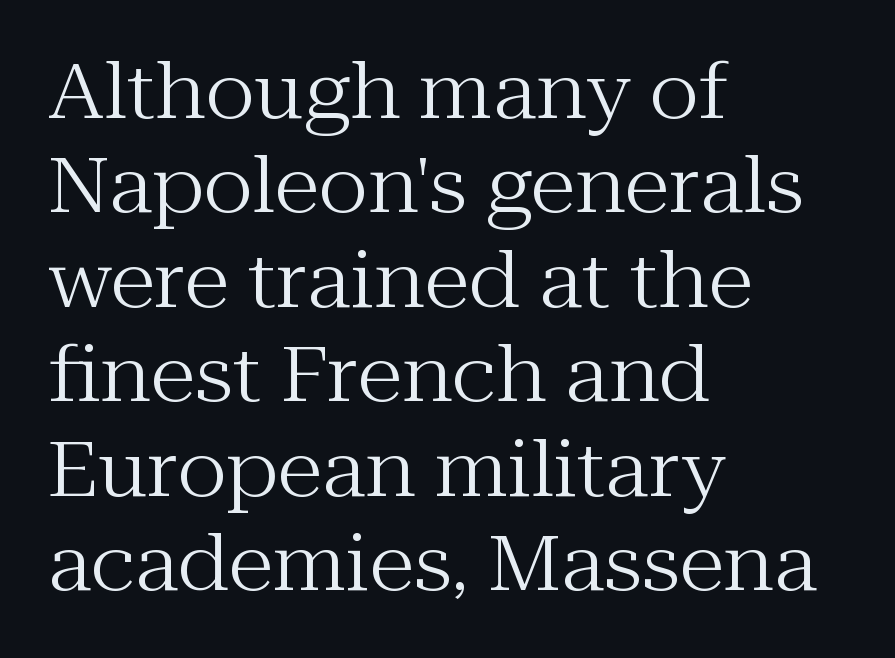
Quick note: underline off. Small tapered or slab feet sit at the stroke ends, so this counts as serif. Note the varied advance widths — an 'i' is clearly narrower than an 'm'. The letters stand upright; this is a roman face. The strokes carry an ordinary text weight at most.
